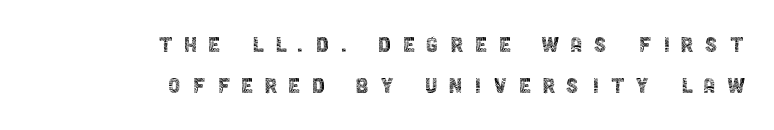
Q: Is the text bold? A: No.
Q: Is the text italic (slanted)? A: No, it is upright.
Q: Is the text underlined? A: No.
Q: How is the paragraph aligned? A: Right-aligned.
Q: Is the spacing between letters normal or unusually wide? A: Unusually wide.
Q: Is the spacing between lines tight, normal or loose? A: Normal.
